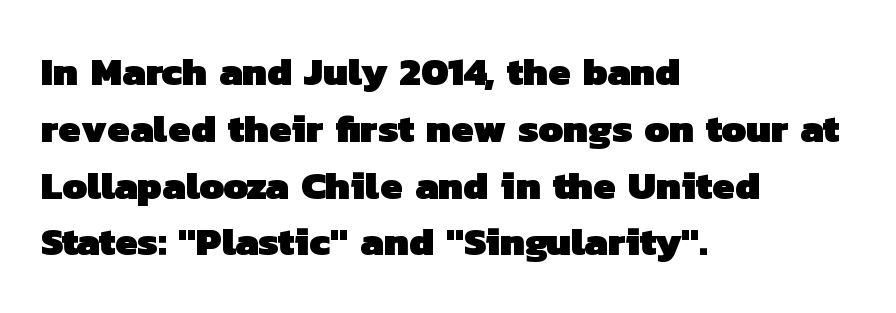
Q: Is the text bold? A: Yes.
Q: Is the typeface a serif or a sans-serif typeface? A: Sans-serif.
Q: Is the text underlined? A: No.
Q: How is the paragraph aligned? A: Left-aligned.
Q: Is the spacing between letters normal or unusually wide? A: Normal.
Q: Is the spacing between lines tight, normal or loose? A: Normal.
Q: Width (condensed, normal, or wide)? A: Normal.
Q: Stroke contrast? A: Low.
Q: x-height? A: Medium.
Q: Monospaced? A: No.
